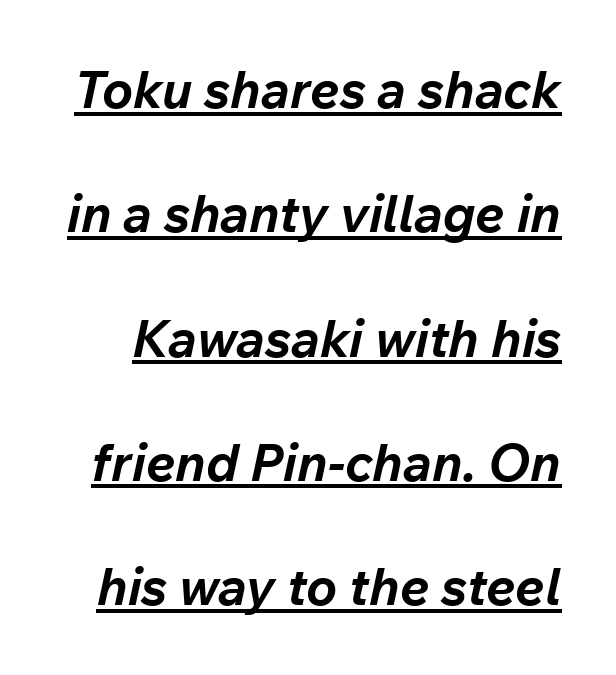
Every character sits at an angle, as italics do. The rendering uses natural spacing where letterforms have individual widths. No extra tracking has been applied to these lines. Each line of the rendering has a horizontal stroke beneath the glyphs. Leading: increased. Stroke thickness is high; the sample reads as a true bold.
